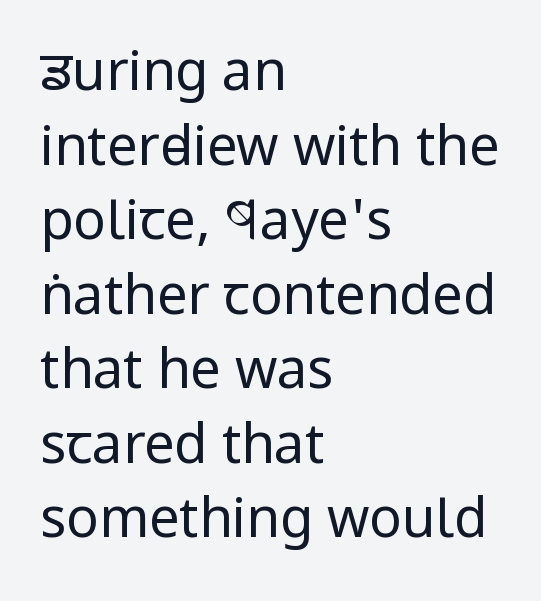
Q: Is the text bold? A: No.
Q: Is the text italic (slanted)? A: No, it is upright.
Q: Is the typeface a serif or a sans-serif typeface? A: Sans-serif.
Q: Is the text underlined? A: No.
Q: How is the paragraph aligned? A: Left-aligned.
Q: Is the spacing between letters normal or unusually wide? A: Normal.
Q: Is the spacing between lines tight, normal or loose? A: Normal.
Q: Width (condensed, normal, or wide)? A: Condensed.
Q: Stroke contrast? A: Low.
Q: x-height? A: Large.
Q: Monospaced? A: No.
